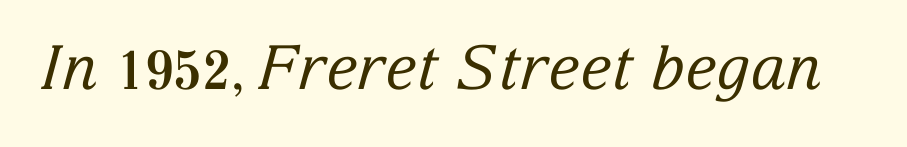
The image shows 61 px regular-weight serif type, italic (leaning right); set normal letter spacing, not underlined; low stroke contrast and a medium x-height.
